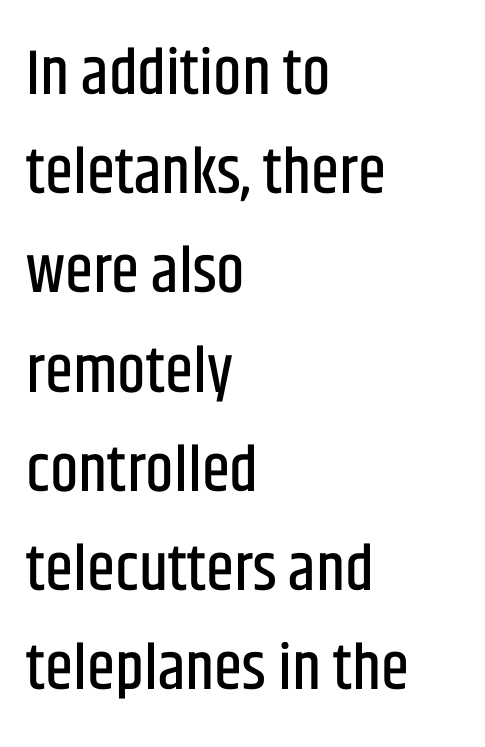
Q: Is the text italic (slanted)? A: No, it is upright.
Q: Is the typeface a serif or a sans-serif typeface? A: Sans-serif.
Q: Is the text underlined? A: No.
Q: How is the paragraph aligned? A: Left-aligned.
Q: Is the spacing between letters normal or unusually wide? A: Normal.
Q: Is the spacing between lines tight, normal or loose? A: Normal.
Q: Width (condensed, normal, or wide)? A: Condensed.
Q: Stroke contrast? A: Low.
Q: x-height? A: Large.
Q: Monospaced? A: No.
